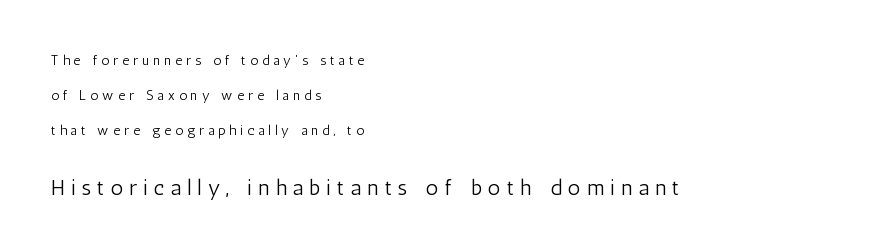
{"italic": "no", "bold": "no", "underline": "no", "align": "left", "line_spacing": "loose", "line_spacing_ratio": 2.5, "letter_spacing": "wide", "letter_spacing_em": 0.28, "larger_block": "second", "size_ratio": 1.57, "glyph_px": 22}
